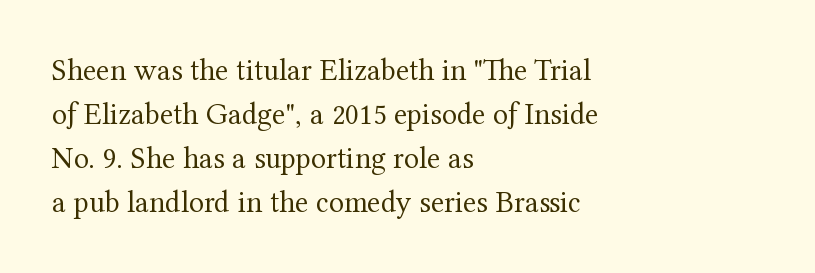
The image shows 31 px regular-weight serif type, upright; set left-aligned, normal line spacing (1.42x), normal letter spacing, not underlined; medium stroke contrast and a medium x-height.
